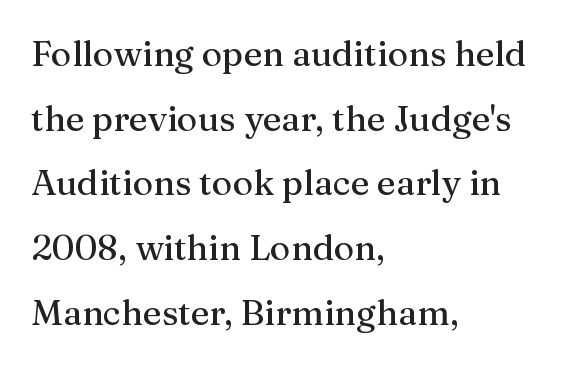
The image shows 35 px serif type, upright; set left-aligned, line spacing 1.85x, normal letter spacing, not underlined; medium stroke contrast and a medium x-height.
